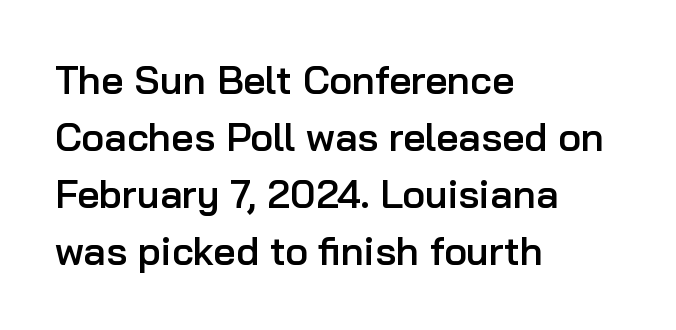
The image shows 39 px semibold sans-serif type, upright; set left-aligned, normal line spacing (1.46x), normal letter spacing, not underlined; low stroke contrast and a medium x-height.
